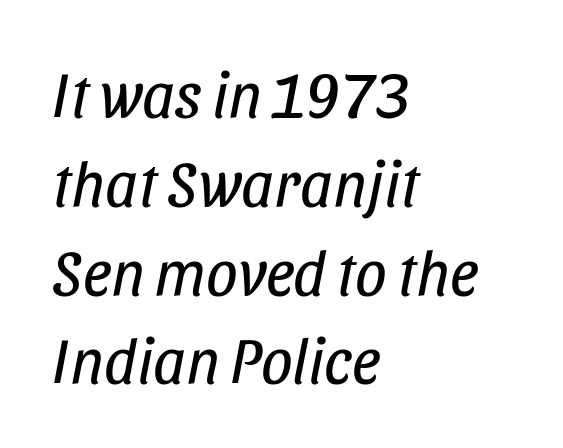
The font's italic variant was chosen for this text. Is the stroke heavy? The answer is a plain regular-or-lighter. The string is rendered with underlining switched off. Students, note that the glyphs here touch the page at normal intervals. The passage shown is typed in a proportional face where columns would drift.
